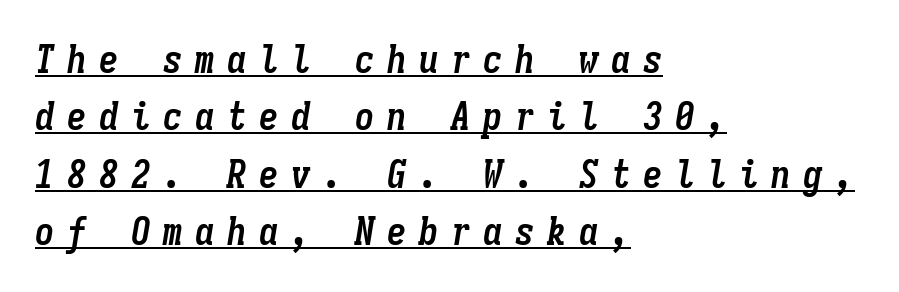
{"italic": "yes", "lean": "right", "slant_degrees": 9, "bold": "yes", "weight": "semibold", "width": "condensed", "stroke_contrast": "low", "x_height": "medium", "monospaced": "yes", "underline": "yes", "align": "left", "line_spacing": "normal", "line_spacing_ratio": 1.47, "letter_spacing": "wide", "letter_spacing_em": 0.32, "glyph_px": 39}
